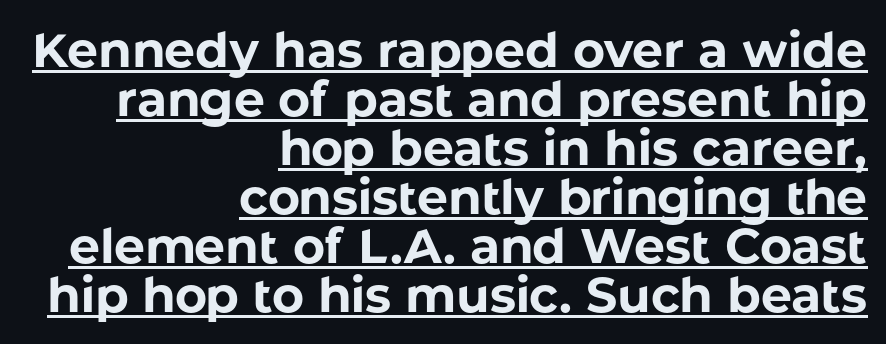
{"serif": "no", "italic": "no", "bold": "yes", "weight": "bold", "width": "normal", "stroke_contrast": "low", "x_height": "medium", "monospaced": "no", "underline": "yes", "align": "right", "line_spacing": "tight", "line_spacing_ratio": 1.0, "letter_spacing": "normal", "letter_spacing_em": 0.0, "glyph_px": 49}
